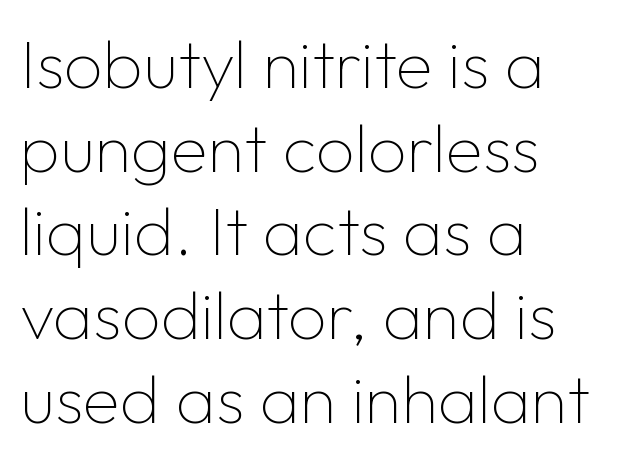
{"serif": "no", "italic": "no", "bold": "no", "weight": "thin", "width": "normal", "stroke_contrast": "low", "x_height": "medium", "monospaced": "no", "underline": "no", "align": "left", "line_spacing_ratio": 1.23, "letter_spacing": "normal", "letter_spacing_em": 0.0, "glyph_px": 68}
